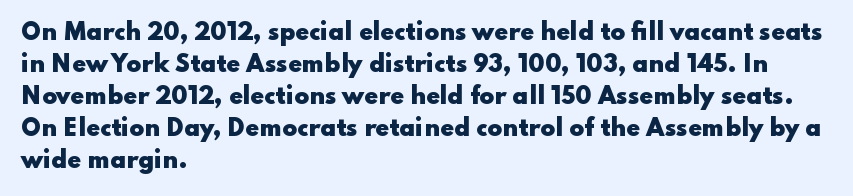
These lines were composed using upright roman letters. Bare-footed words on every line. The vertical gap from one line to the next is medium. Leftover space on each line is placed entirely after the last word. The line texture is even and compact thanks to regular tracking.
